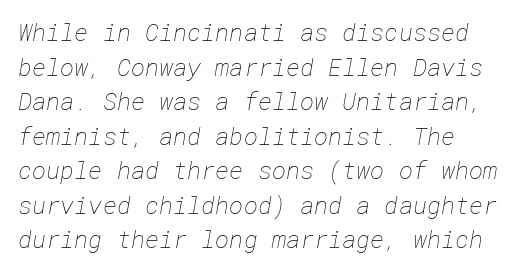
Q: Is the text bold? A: No.
Q: Is the text underlined? A: No.
Q: Is the spacing between letters normal or unusually wide? A: Normal.
Q: Is the spacing between lines tight, normal or loose? A: Normal.
